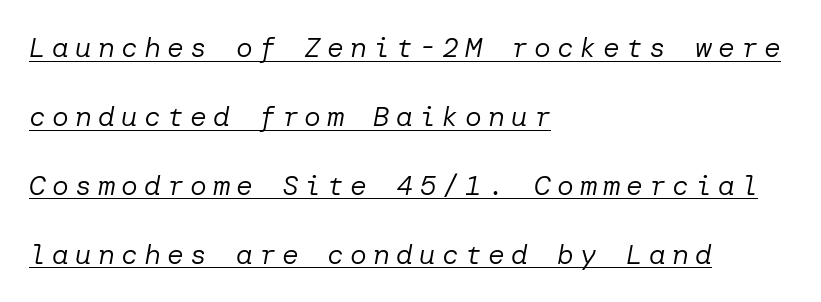
The image shows 28 px regular-weight type, italic (leaning right); set left-aligned, loose line spacing (2.46x), unusually wide letter spacing (+0.22 em), underlined; low stroke contrast and a medium x-height.
